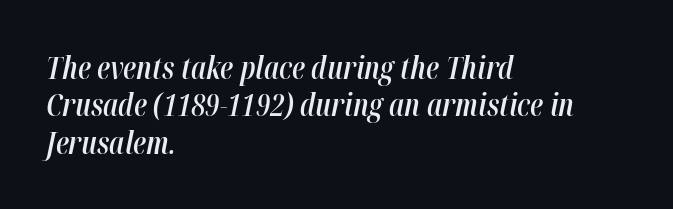
{"italic": "yes", "lean": "right", "slant_degrees": 12, "bold": "semi", "weight": "semibold", "width": "condensed", "stroke_contrast": "high", "x_height": "medium", "monospaced": "no", "underline": "no", "align": "left", "line_spacing": "normal", "line_spacing_ratio": 1.25, "letter_spacing": "normal", "letter_spacing_em": 0.0, "glyph_px": 30}
